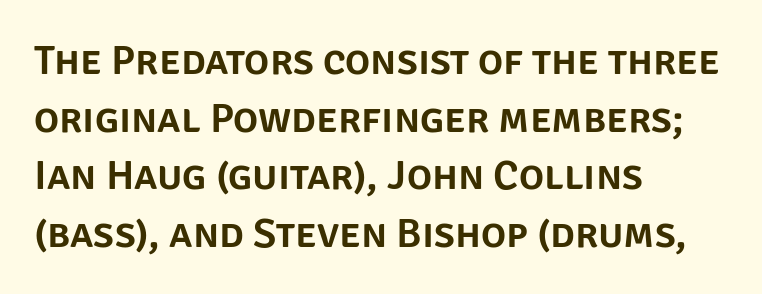
The image shows 42 px sans-serif type, upright; set left-aligned, normal line spacing (1.37x), normal letter spacing, not underlined; low stroke contrast and a large x-height.
